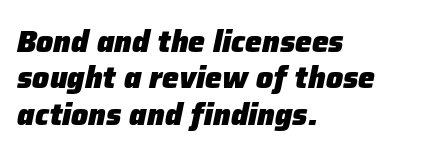
Line beginnings align vertically; line endings do not. Is this a fixed-width face? No — the glyphs have proportional, varying widths. A typesetter would mark this as italic. A bare baseline throughout the passage. Each glyph is drawn with heavy, bold strokes. The face used here is rendered with its standard letterfit.
